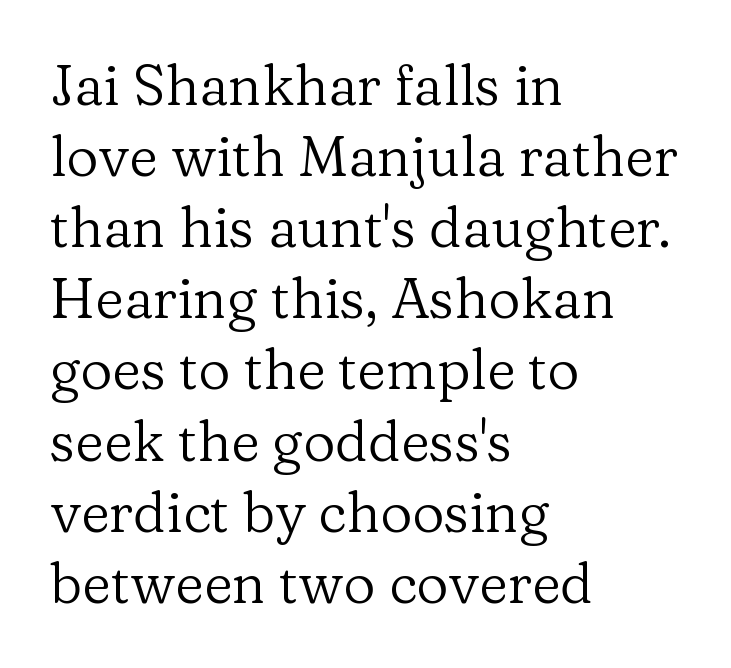
{"serif": "yes", "italic": "no", "bold": "no", "weight": "regular", "width": "normal", "stroke_contrast": "low", "x_height": "medium", "monospaced": "no", "underline": "no", "align": "left", "line_spacing": "normal", "line_spacing_ratio": 1.27, "letter_spacing": "normal", "letter_spacing_em": 0.0, "glyph_px": 56}
